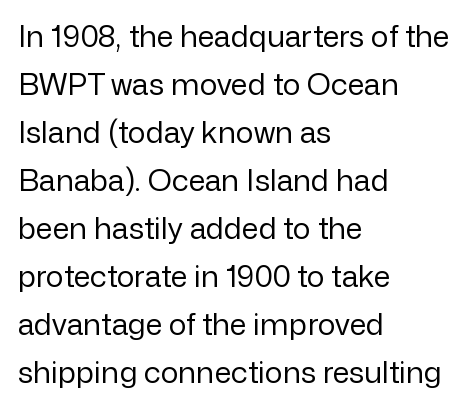
Q: Is the text bold? A: No.
Q: Is the text italic (slanted)? A: No, it is upright.
Q: Is the typeface a serif or a sans-serif typeface? A: Sans-serif.
Q: Is the text underlined? A: No.
Q: How is the paragraph aligned? A: Left-aligned.
Q: Is the spacing between letters normal or unusually wide? A: Normal.
Q: Is the spacing between lines tight, normal or loose? A: Normal.
Q: Width (condensed, normal, or wide)? A: Normal.
Q: Stroke contrast? A: Low.
Q: x-height? A: Medium.
Q: Monospaced? A: No.
